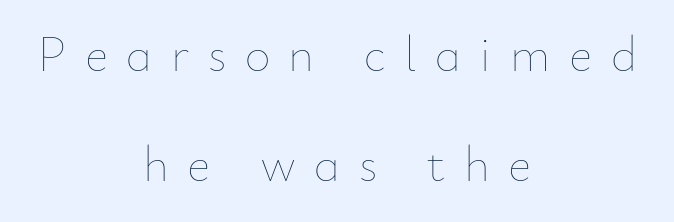
One-word summary of the alignment: center. The zone under the glyphs is completely vacant. Does extra space separate the letters? Yes, quite a lot of it. The rendering uses a large line-height, opening up the rows. Heaviness? Minimal to ordinary, like unemphasized prose.
